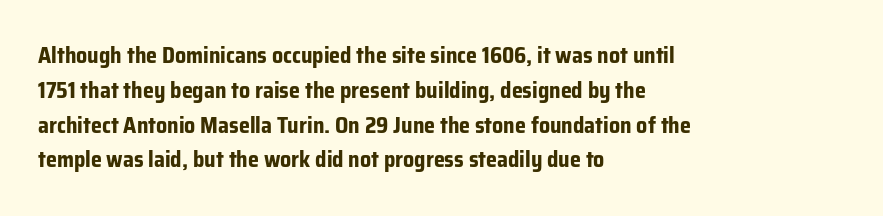
The image shows 22 px bold type, upright; set left-aligned, normal line spacing (1.58x), normal letter spacing, not underlined.
